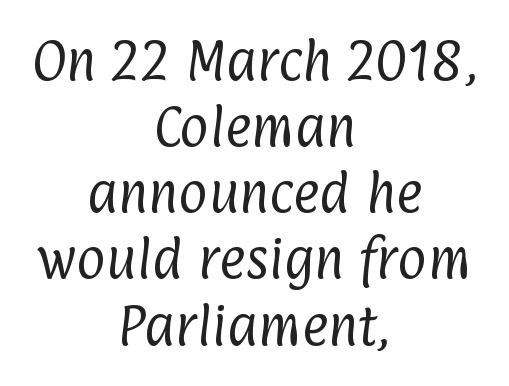
The image shows 45 px regular-weight, condensed sans-serif type; set centered, normal line spacing (1.47x), normal letter spacing, not underlined; low stroke contrast and a medium x-height.
